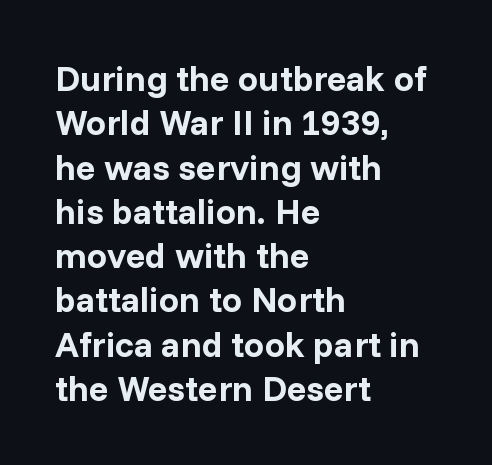
Posture: straight, roman, zero tilt. The strip under each line holds only bare page. The face used here is proportionally spaced, like ordinary book or web type. How are the letters spaced? Ordinarily, with no added tracking. Examine the stroke ends and you'll find no serifs. This sample is left-justified, so line endings fall wherever the words run out.
